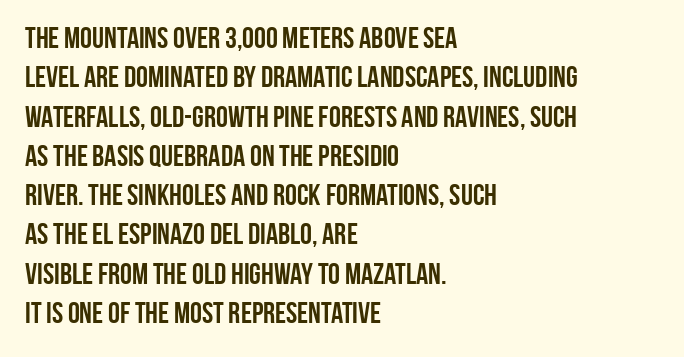
Q: Is the text bold? A: Yes.
Q: Is the text italic (slanted)? A: No, it is upright.
Q: Is the typeface a serif or a sans-serif typeface? A: Sans-serif.
Q: Is the text underlined? A: No.
Q: How is the paragraph aligned? A: Left-aligned.
Q: Is the spacing between letters normal or unusually wide? A: Normal.
Q: Is the spacing between lines tight, normal or loose? A: Normal.
Q: Width (condensed, normal, or wide)? A: Condensed.
Q: Stroke contrast? A: Low.
Q: x-height? A: Large.
Q: Monospaced? A: No.
